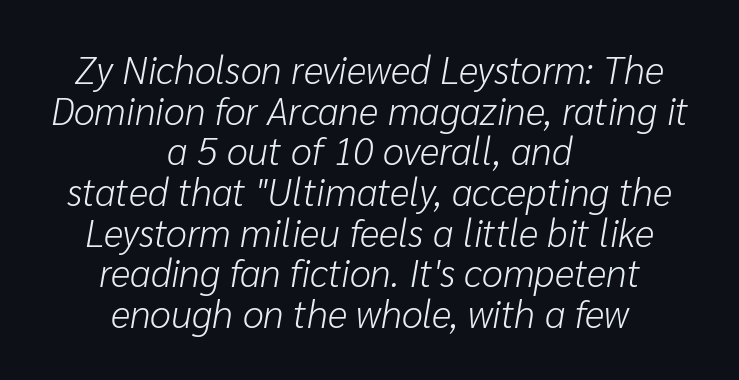
{"italic": "yes", "lean": "right", "slant_degrees": 10, "bold": "no", "weight": "light", "width": "normal", "stroke_contrast": "low", "x_height": "medium", "monospaced": "no", "underline": "no", "align": "center", "line_spacing": "tight", "line_spacing_ratio": 1.07, "letter_spacing": "normal", "letter_spacing_em": 0.0, "glyph_px": 38}
